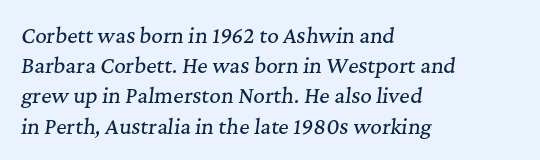
Rows of type keep a routine distance in the vertical direction. Every row of glyphs begins at an identical x-position on the left. The gaps between neighbouring characters are ordinary and unremarkable. The foot of each line stays bare and open. Italic: yes, the glyphs are oblique.
